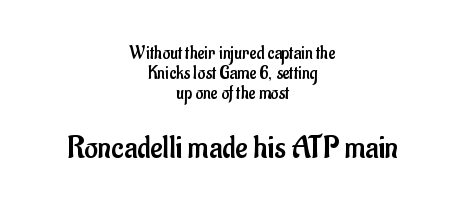
{"serif": "no", "italic": "no", "bold": "no", "weight": "regular", "width": "condensed", "stroke_contrast": "low", "x_height": "small", "monospaced": "no", "underline": "no", "align": "center", "line_spacing": "tight", "line_spacing_ratio": 1.06, "letter_spacing": "normal", "letter_spacing_em": 0.0, "larger_block": "second", "size_ratio": 1.74, "glyph_px": 33}
